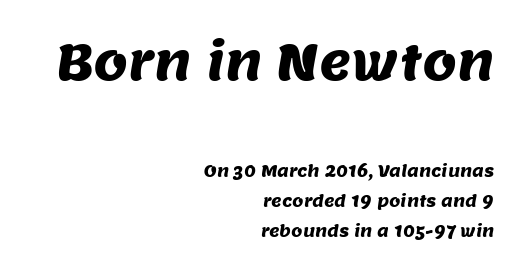
Q: Is the typeface a serif or a sans-serif typeface? A: Sans-serif.
Q: Is the text underlined? A: No.
Q: How is the paragraph aligned? A: Right-aligned.
Q: Is the spacing between letters normal or unusually wide? A: Normal.
Q: Which block of text is set in a larger size, the first (top) or the second (bottom)? A: The first (top) one.
Q: Width (condensed, normal, or wide)? A: Normal.
Q: Stroke contrast? A: Medium.
Q: x-height? A: Large.
Q: Monospaced? A: No.
